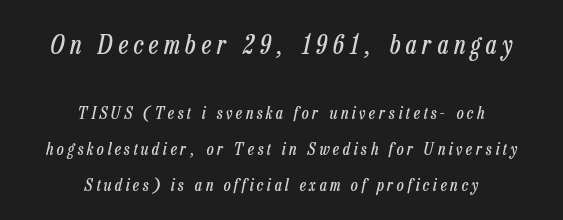
Descender tails drop into unmarked territory. Honestly, the rows look like they've been pulled way apart. The face used here has a pronounced slope to its letters. The text block is weighted toward neither margin, spreading evenly from the middle.
